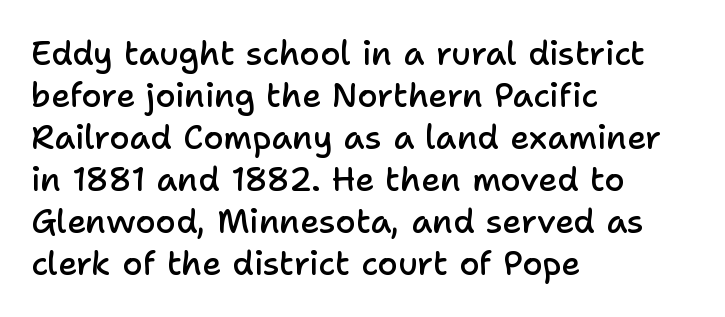
The image shows 33 px semibold sans-serif type, upright; set left-aligned, normal line spacing (1.27x), normal letter spacing, not underlined; low stroke contrast and a medium x-height.
